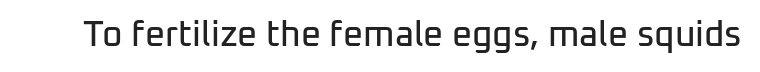
The image shows 35 px sans-serif type, upright; set normal letter spacing, not underlined; low stroke contrast and a medium x-height.
